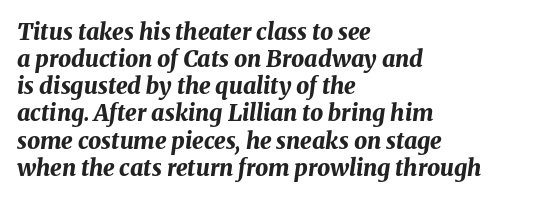
{"italic": "yes", "lean": "right", "slant_degrees": 8, "bold": "yes", "underline": "no", "align": "left", "line_spacing_ratio": 1.18, "letter_spacing": "normal", "letter_spacing_em": 0.0, "glyph_px": 23}
